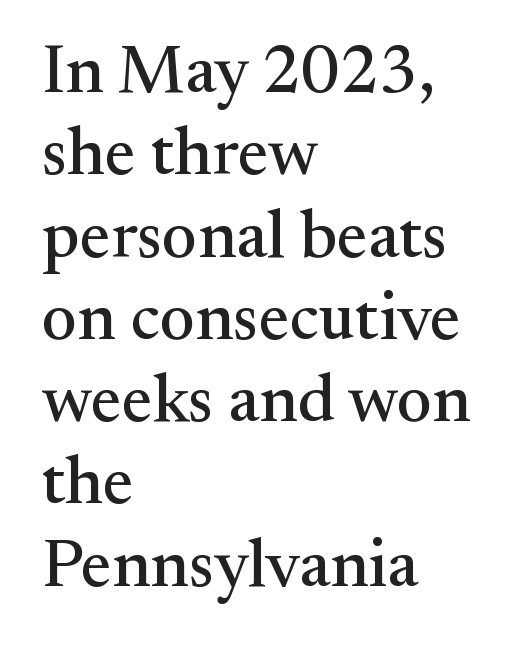
The image shows 68 px serif type, upright; set left-aligned, line spacing 1.21x, normal letter spacing, not underlined; medium stroke contrast and a small x-height.
